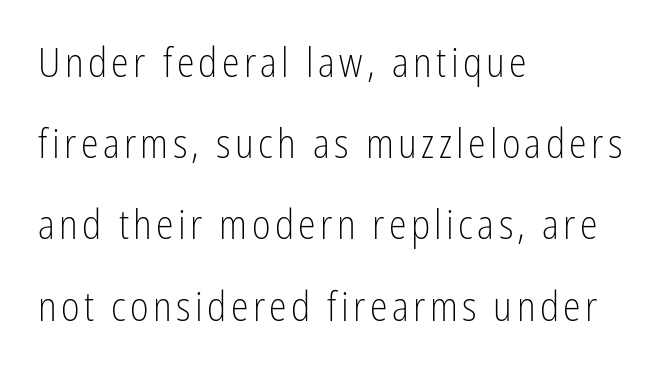
Q: Is the text bold? A: No.
Q: Is the text italic (slanted)? A: No, it is upright.
Q: Is the typeface a serif or a sans-serif typeface? A: Sans-serif.
Q: Is the text underlined? A: No.
Q: How is the paragraph aligned? A: Left-aligned.
Q: Is the spacing between lines tight, normal or loose? A: Loose.
Q: Width (condensed, normal, or wide)? A: Condensed.
Q: Stroke contrast? A: Low.
Q: x-height? A: Medium.
Q: Monospaced? A: No.
